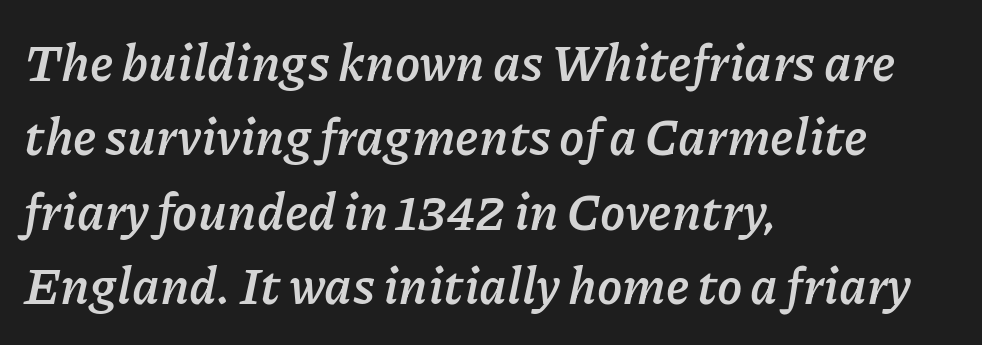
Q: Is the text bold? A: Yes.
Q: Is the text italic (slanted)? A: Yes, it leans right by about 11 degrees.
Q: Is the text underlined? A: No.
Q: How is the paragraph aligned? A: Left-aligned.
Q: Is the spacing between letters normal or unusually wide? A: Normal.
Q: Is the spacing between lines tight, normal or loose? A: Normal.
Q: Width (condensed, normal, or wide)? A: Normal.
Q: Stroke contrast? A: Low.
Q: x-height? A: Medium.
Q: Monospaced? A: No.
